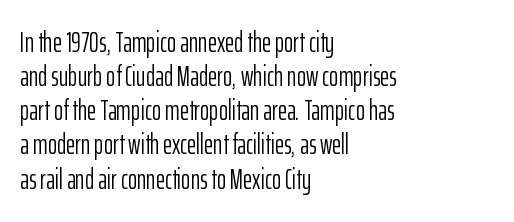
Posture: straight, roman, zero tilt. Descenders hang freely into open space. The face looks like a standard text weight, possibly lighter. A classic flush-left, rag-right setting is used for this passage.
